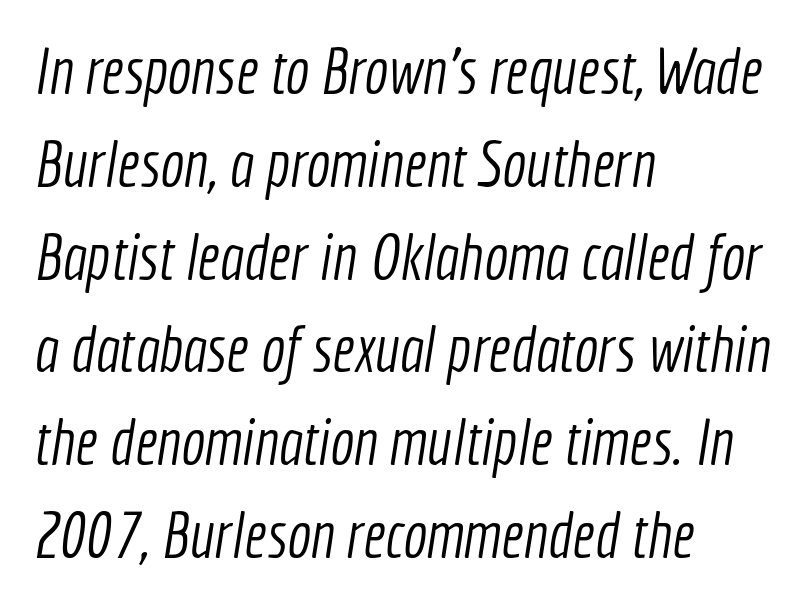
{"serif": "no", "bold": "no", "weight": "light", "width": "condensed", "x_height": "medium", "monospaced": "no", "underline": "no", "align": "left", "line_spacing": "normal", "line_spacing_ratio": 1.45, "letter_spacing": "normal", "letter_spacing_em": 0.0, "glyph_px": 64}
